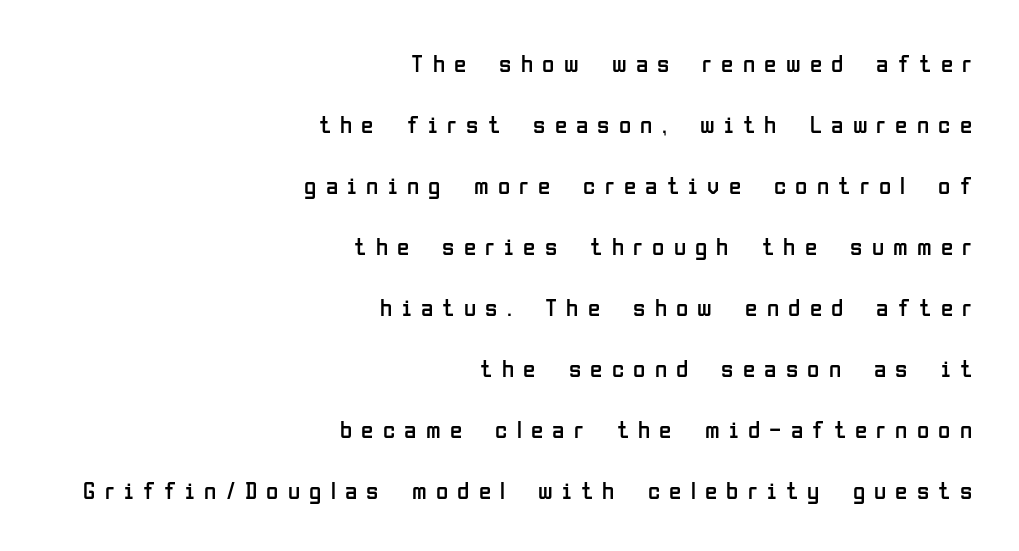
Q: Is the text bold? A: No.
Q: Is the text italic (slanted)? A: No, it is upright.
Q: Is the text underlined? A: No.
Q: How is the paragraph aligned? A: Right-aligned.
Q: Is the spacing between letters normal or unusually wide? A: Unusually wide.
Q: Is the spacing between lines tight, normal or loose? A: Loose.
